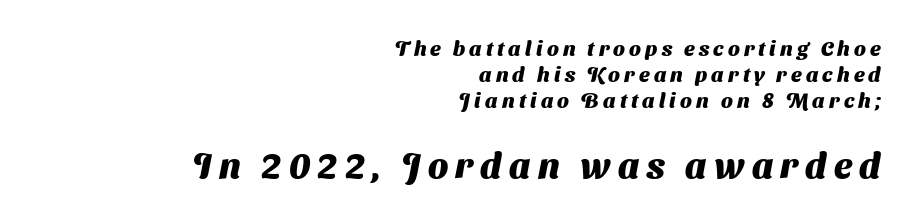
The image shows 36 px heavy sans-serif type; set right-aligned, line spacing 1.24x, unusually wide letter spacing (+0.2 em), not underlined; the second (bottom) block is 1.71x larger; medium stroke contrast and a medium x-height.
